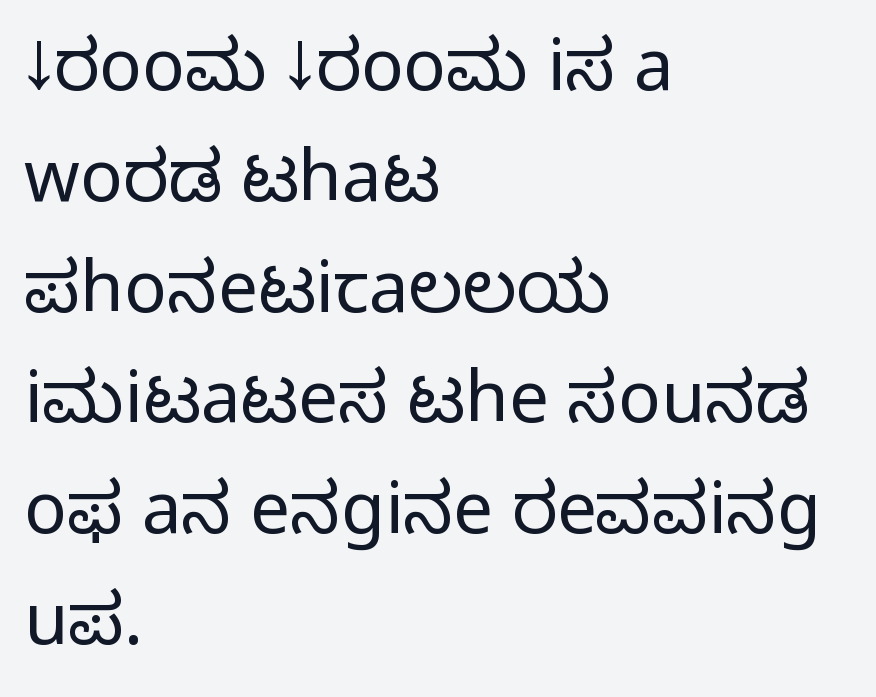
{"serif": "no", "italic": "no", "bold": "no", "weight": "light", "width": "normal", "stroke_contrast": "low", "x_height": "medium", "monospaced": "no", "underline": "no", "align": "left", "line_spacing": "normal", "line_spacing_ratio": 1.56, "letter_spacing": "normal", "letter_spacing_em": 0.0, "glyph_px": 71}
